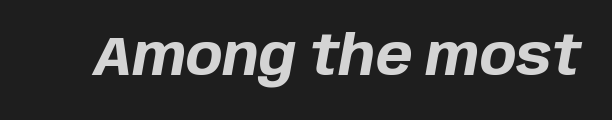
{"italic": "yes", "lean": "right", "slant_degrees": 10, "bold": "yes", "weight": "bold", "width": "normal", "stroke_contrast": "low", "x_height": "large", "monospaced": "no", "underline": "no", "letter_spacing": "normal", "letter_spacing_em": 0.0, "glyph_px": 55}
